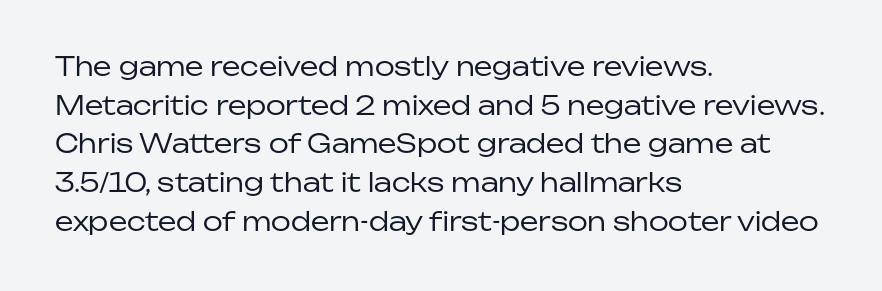
Posture: vertical. The weight tops out at a normal text grade. Words appear dense and cohesive because spacing is normal. If you drew a ruler down the left edge, every line would touch it. Line spacing here is normal. Underline: absent.
